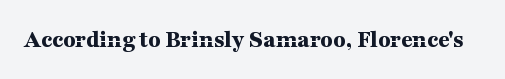
Underlining? Definitely not there. Strong, thick strokes mark this as bold type. This sample uses an upright cut, with every glyph sitting square on the baseline. A typesetter would call this zero additional tracking.
